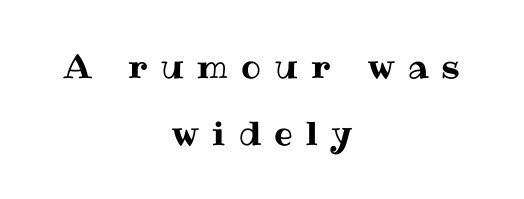
The lines are spread far apart with generous leading. Honestly, the letter spacing is so wide it's the main thing you notice. The letters advance in unequal steps, a hallmark of proportional type. Layout note: lines centered.
